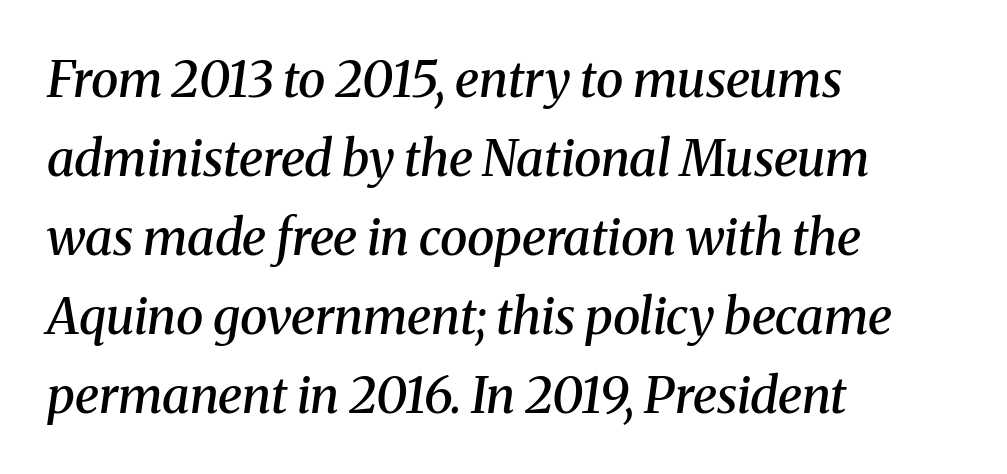
The image shows 50 px semibold serif type, italic (leaning right); set left-aligned, normal line spacing (1.58x), normal letter spacing, not underlined; medium stroke contrast and a medium x-height.
